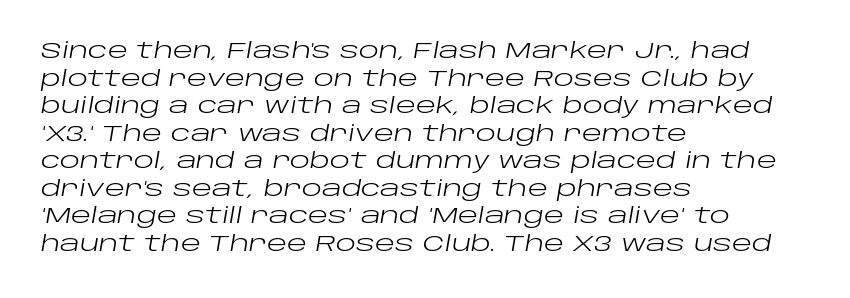
Q: Is the text bold? A: No.
Q: Is the text italic (slanted)? A: Yes, it leans right by about 10 degrees.
Q: Is the text underlined? A: No.
Q: How is the paragraph aligned? A: Left-aligned.
Q: Is the spacing between letters normal or unusually wide? A: Normal.
Q: Is the spacing between lines tight, normal or loose? A: Normal.
